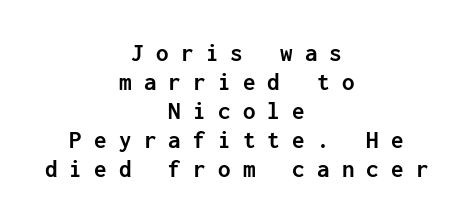
Q: Is the text bold? A: Yes.
Q: Is the text italic (slanted)? A: No, it is upright.
Q: Is the text underlined? A: No.
Q: How is the paragraph aligned? A: Centered.
Q: Is the spacing between letters normal or unusually wide? A: Unusually wide.
